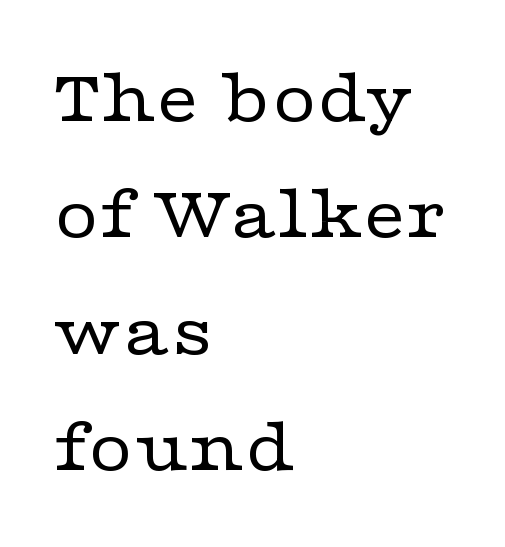
The image shows 76 px regular-weight, wide serif type, upright; set left-aligned, normal line spacing (1.53x), normal letter spacing, not underlined; low stroke contrast and a medium x-height.
